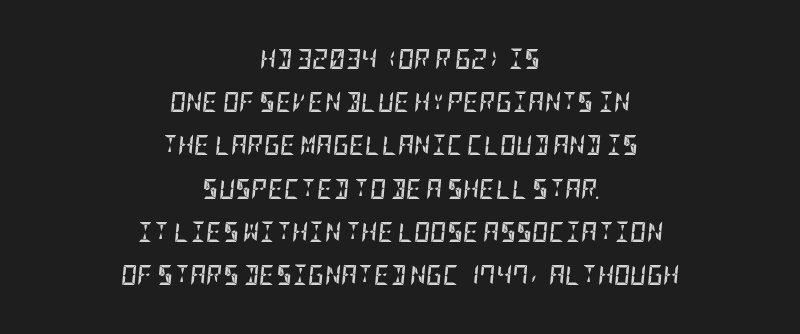
The image shows 20 px bold type, italic (leaning right); set centered, loose line spacing (2.16x), normal letter spacing, not underlined.
